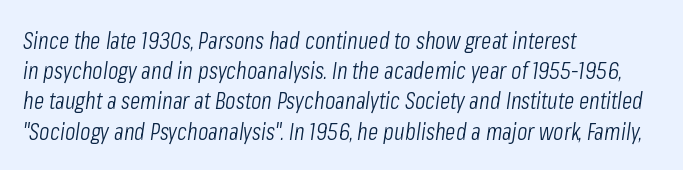
The image shows 24 px text type, italic (leaning right); set left-aligned, normal line spacing (1.26x), normal letter spacing, not underlined.
